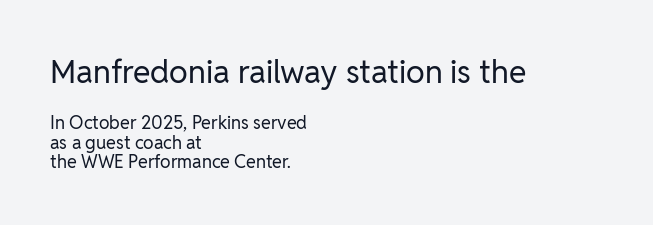
Q: Is the text bold? A: No.
Q: Is the text italic (slanted)? A: No, it is upright.
Q: Is the typeface a serif or a sans-serif typeface? A: Sans-serif.
Q: Is the text underlined? A: No.
Q: How is the paragraph aligned? A: Left-aligned.
Q: Is the spacing between letters normal or unusually wide? A: Normal.
Q: Is the spacing between lines tight, normal or loose? A: Tight.
Q: Which block of text is set in a larger size, the first (top) or the second (bottom)? A: The first (top) one.
Q: Width (condensed, normal, or wide)? A: Normal.
Q: Stroke contrast? A: Low.
Q: x-height? A: Medium.
Q: Monospaced? A: No.
